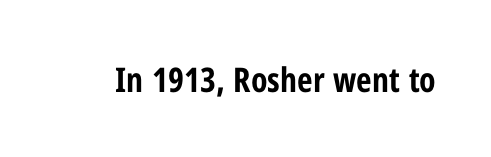
Nothing sits at the stroke ends, so this counts as sans-serif. Here the designer chose a conventional face with non-uniform glyph widths. Words appear dense and cohesive because spacing is normal. Typesetter's note: full bold, strokes at maximum text heaviness.
